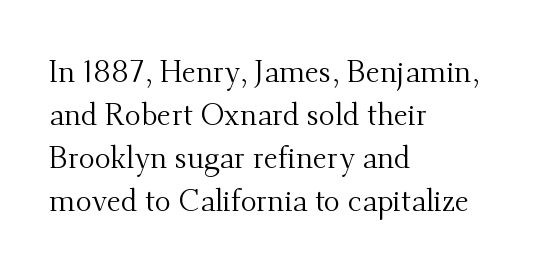
The image shows 30 px regular-weight serif type, upright; set left-aligned, normal line spacing (1.43x), normal letter spacing, not underlined; medium stroke contrast and a small x-height.
